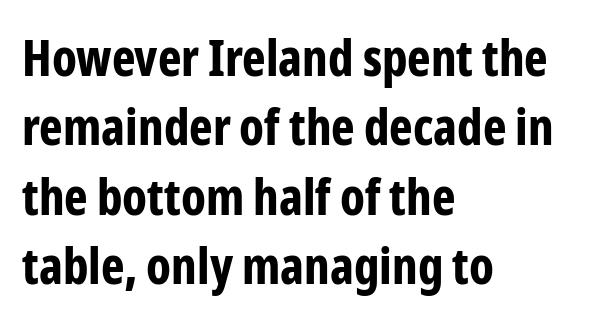
The image shows 50 px bold, condensed sans-serif type, upright; set left-aligned, normal line spacing (1.39x), normal letter spacing, not underlined; low stroke contrast and a medium x-height.
